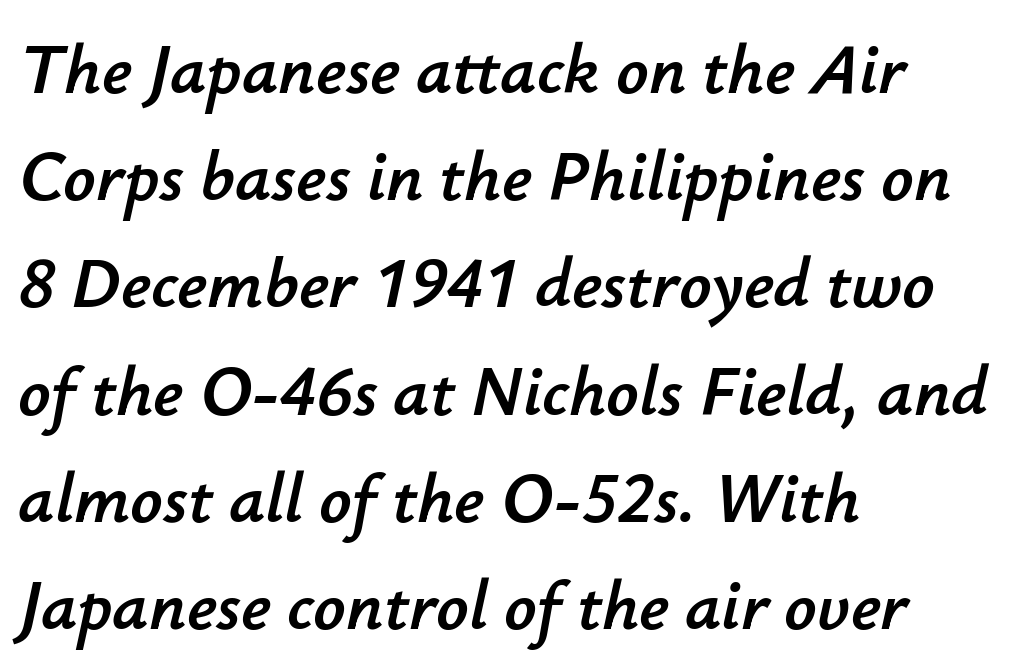
{"italic": "yes", "lean": "right", "slant_degrees": 12, "width": "normal", "stroke_contrast": "low", "x_height": "small", "monospaced": "no", "underline": "no", "align": "left", "line_spacing": "normal", "line_spacing_ratio": 1.51, "letter_spacing": "normal", "letter_spacing_em": 0.0, "glyph_px": 71}
